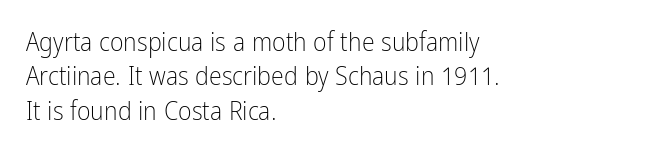
{"italic": "no", "bold": "no", "underline": "no", "align": "left", "line_spacing": "normal", "line_spacing_ratio": 1.32, "letter_spacing": "normal", "letter_spacing_em": 0.0, "glyph_px": 26}
